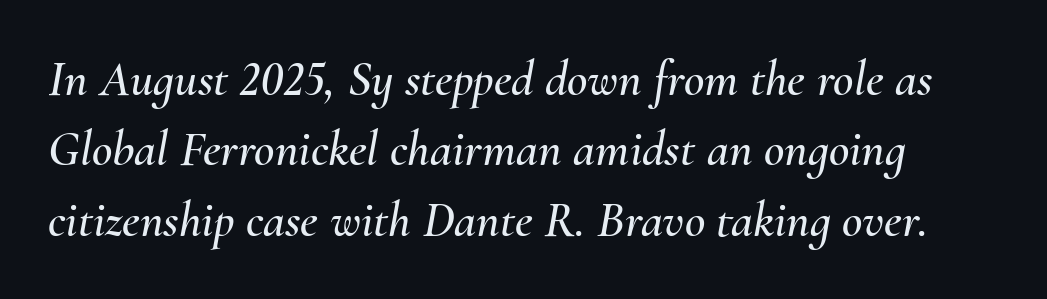
The image shows 50 px text type, italic (leaning right); set normal line spacing (1.41x), normal letter spacing, not underlined; medium stroke contrast and a small x-height.
